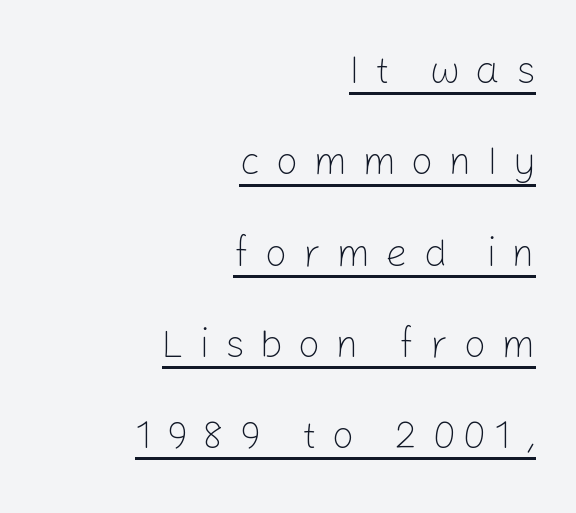
{"serif": "no", "italic": "no", "bold": "no", "weight": "light", "width": "normal", "stroke_contrast": "low", "x_height": "medium", "monospaced": "no", "underline": "yes", "align": "right", "line_spacing": "loose", "line_spacing_ratio": 2.34, "letter_spacing": "wide", "letter_spacing_em": 0.4, "glyph_px": 39}
